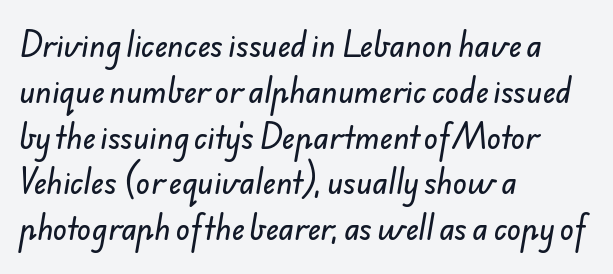
The typesetter chose a ragged-right arrangement here. Rows of type keep a routine distance in the vertical direction. Letter spacing: default. Quick note: underline off. A sans-serif font was chosen for this passage.
